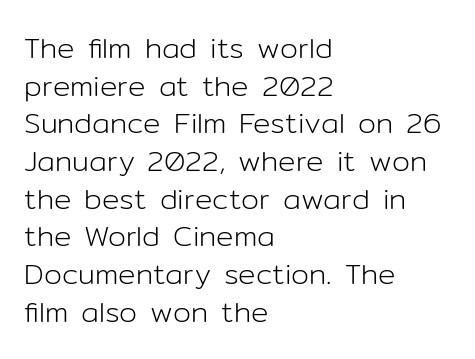
{"serif": "no", "italic": "no", "bold": "no", "weight": "light", "width": "normal", "stroke_contrast": "low", "x_height": "medium", "monospaced": "no", "underline": "no", "align": "left", "line_spacing": "normal", "line_spacing_ratio": 1.3, "letter_spacing": "normal", "letter_spacing_em": 0.0, "glyph_px": 29}
